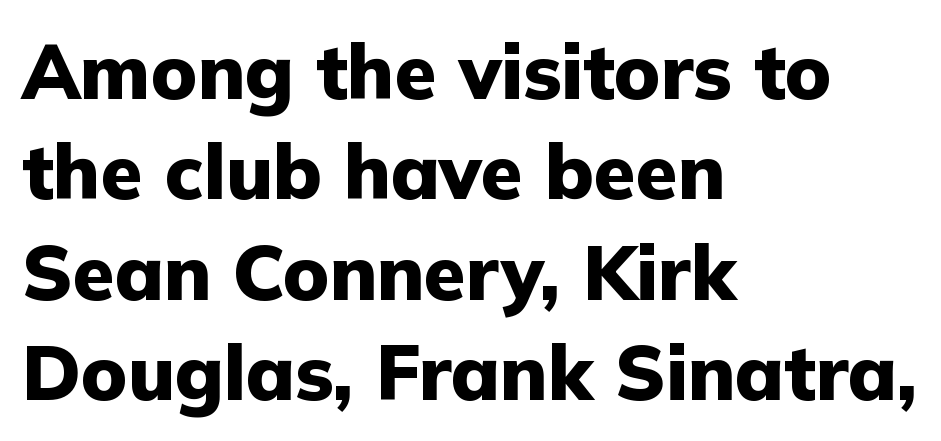
Do the letters lean? They stand straight. Nothing sits at the stroke ends, so this counts as sans-serif. Think of a printed novel: that variable character pitch is what you see here. Horizontal alignment here is leftward, the default for most running prose. Letters rest on an invisible, unmarked baseline.
